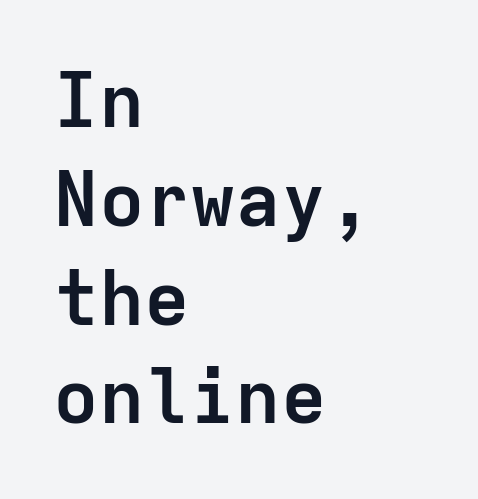
{"serif": "no", "italic": "no", "bold": "yes", "weight": "semibold", "width": "normal", "stroke_contrast": "low", "x_height": "medium", "monospaced": "yes", "underline": "no", "align": "left", "line_spacing": "normal", "line_spacing_ratio": 1.3, "letter_spacing": "normal", "letter_spacing_em": 0.0, "glyph_px": 76}
